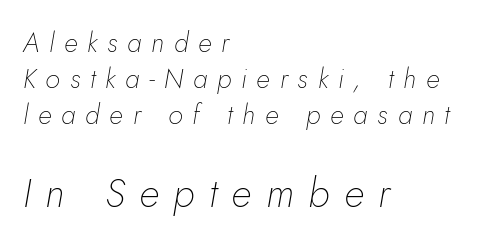
The image shows 40 px thin type, italic (leaning right); set left-aligned, normal line spacing (1.34x), unusually wide letter spacing (+0.36 em), not underlined; the second (bottom) block is 1.48x larger; low stroke contrast and a small x-height.
